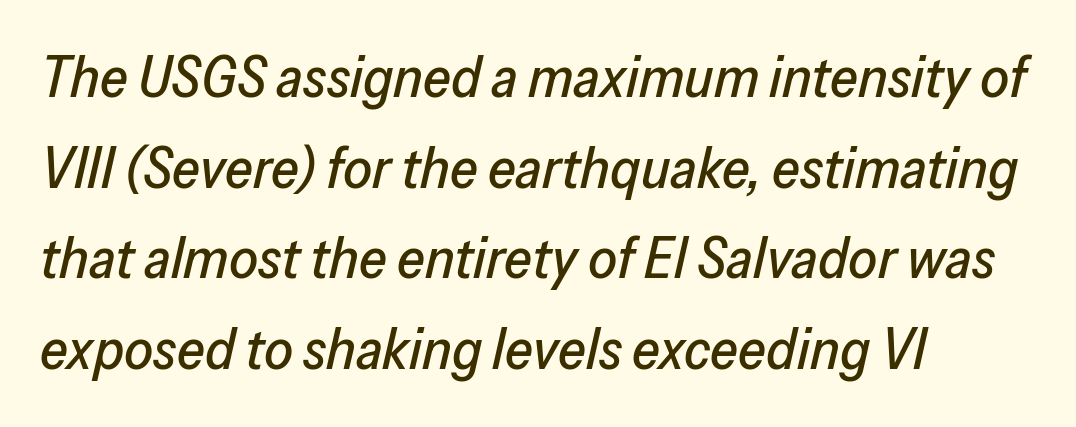
Q: Is the text italic (slanted)? A: Yes, it leans right by about 13 degrees.
Q: Is the text underlined? A: No.
Q: How is the paragraph aligned? A: Left-aligned.
Q: Is the spacing between letters normal or unusually wide? A: Normal.
Q: Is the spacing between lines tight, normal or loose? A: Normal.
Q: Width (condensed, normal, or wide)? A: Normal.
Q: Stroke contrast? A: Low.
Q: x-height? A: Medium.
Q: Monospaced? A: No.
